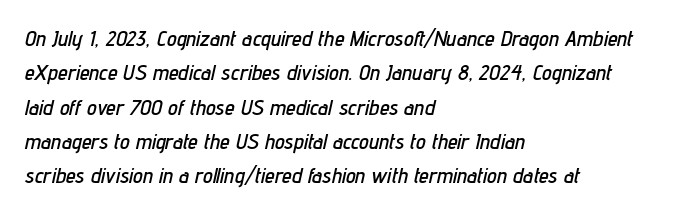
Q: Is the text italic (slanted)? A: Yes, it leans right by about 12 degrees.
Q: Is the text underlined? A: No.
Q: How is the paragraph aligned? A: Left-aligned.
Q: Is the spacing between letters normal or unusually wide? A: Normal.
Q: Is the spacing between lines tight, normal or loose? A: Normal.
